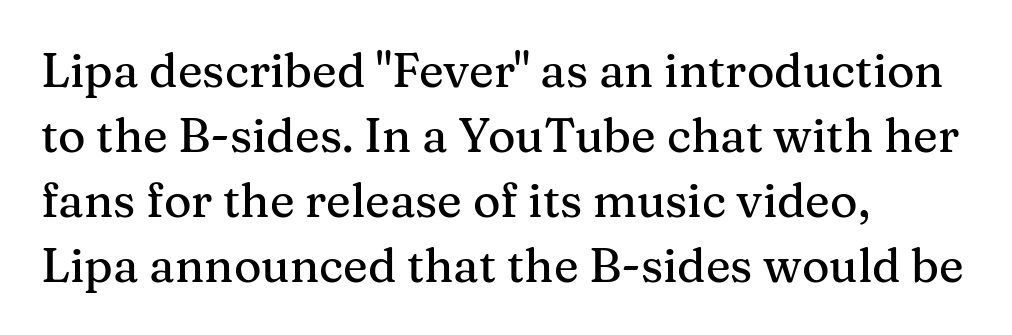
{"serif": "yes", "italic": "no", "width": "normal", "stroke_contrast": "medium", "x_height": "medium", "monospaced": "no", "underline": "no", "align": "left", "line_spacing": "normal", "line_spacing_ratio": 1.38, "letter_spacing": "normal", "letter_spacing_em": 0.0, "glyph_px": 47}
